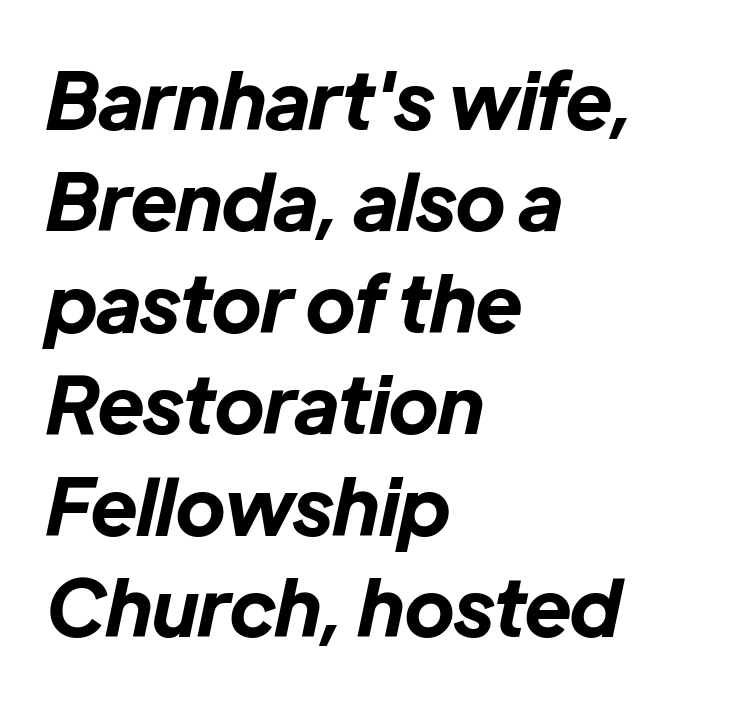
{"italic": "yes", "lean": "right", "slant_degrees": 12, "bold": "yes", "weight": "bold", "width": "normal", "stroke_contrast": "low", "x_height": "medium", "monospaced": "no", "underline": "no", "align": "left", "line_spacing": "normal", "line_spacing_ratio": 1.3, "letter_spacing": "normal", "letter_spacing_em": 0.0, "glyph_px": 78}
